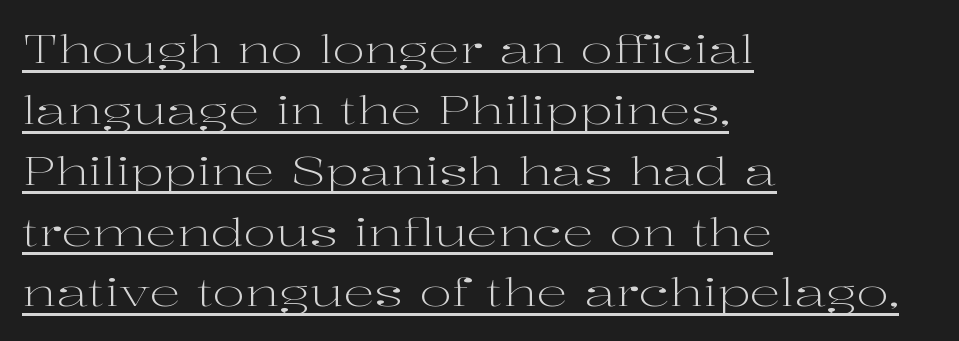
{"serif": "yes", "italic": "no", "bold": "no", "weight": "light", "width": "wide", "stroke_contrast": "high", "x_height": "medium", "monospaced": "no", "underline": "yes", "align": "left", "line_spacing": "normal", "line_spacing_ratio": 1.56, "letter_spacing": "normal", "letter_spacing_em": 0.0, "glyph_px": 39}
